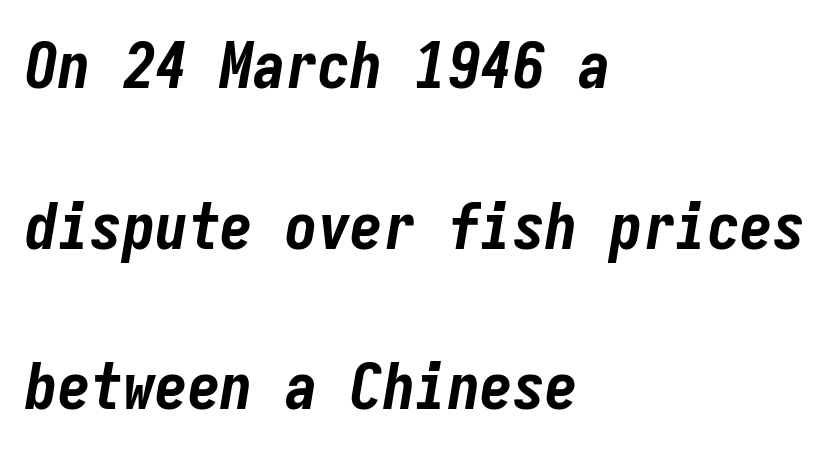
Q: Is the text bold? A: Yes.
Q: Is the text italic (slanted)? A: Yes, it leans right by about 9 degrees.
Q: Is the text underlined? A: No.
Q: How is the paragraph aligned? A: Left-aligned.
Q: Is the spacing between letters normal or unusually wide? A: Normal.
Q: Is the spacing between lines tight, normal or loose? A: Loose.
Q: Width (condensed, normal, or wide)? A: Condensed.
Q: Stroke contrast? A: Low.
Q: x-height? A: Medium.
Q: Monospaced? A: Yes.
